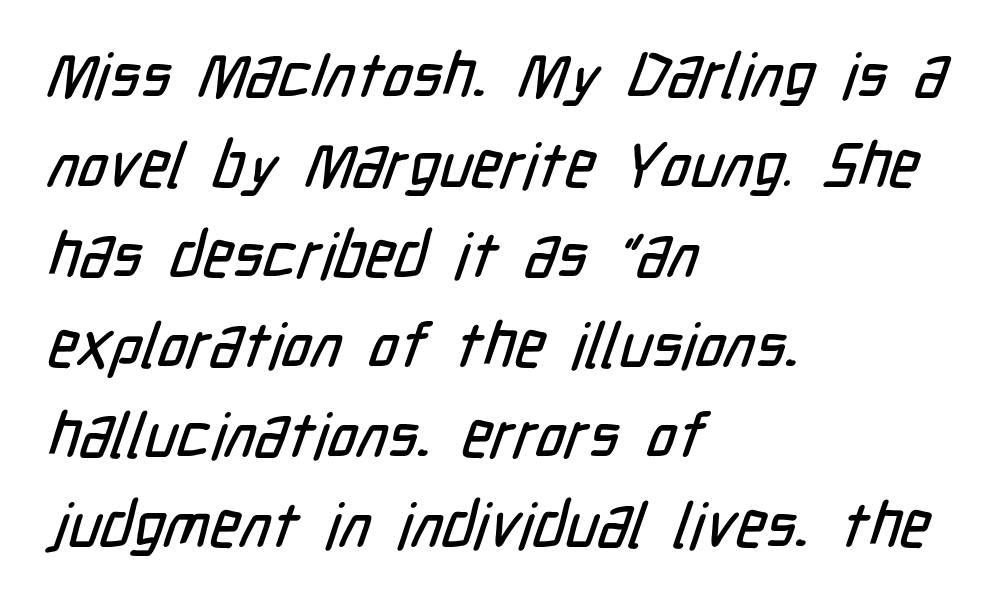
{"serif": "no", "width": "condensed", "stroke_contrast": "low", "x_height": "medium", "monospaced": "no", "underline": "no", "align": "left", "line_spacing": "normal", "line_spacing_ratio": 1.43, "letter_spacing": "normal", "letter_spacing_em": 0.0, "glyph_px": 63}
